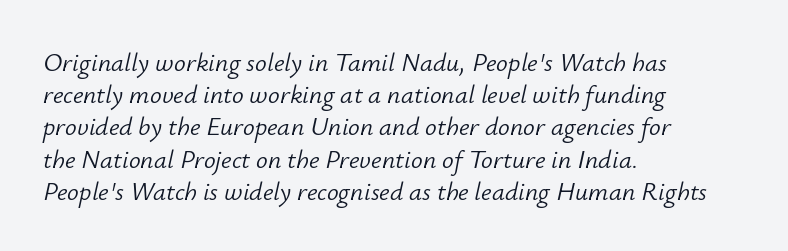
{"italic": "yes", "lean": "right", "slant_degrees": 12, "bold": "no", "underline": "no", "align": "left", "line_spacing_ratio": 1.24, "letter_spacing": "normal", "letter_spacing_em": 0.0, "glyph_px": 26}
